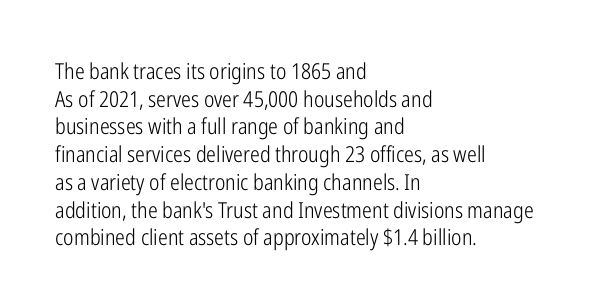
{"italic": "no", "bold": "no", "underline": "no", "align": "left", "line_spacing": "normal", "line_spacing_ratio": 1.26, "letter_spacing": "normal", "letter_spacing_em": 0.0, "glyph_px": 22}
